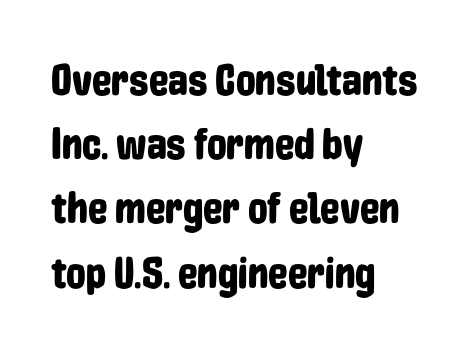
{"serif": "no", "italic": "no", "width": "condensed", "stroke_contrast": "low", "x_height": "medium", "monospaced": "no", "underline": "no", "align": "left", "line_spacing": "normal", "line_spacing_ratio": 1.46, "letter_spacing": "normal", "letter_spacing_em": 0.0, "glyph_px": 44}
